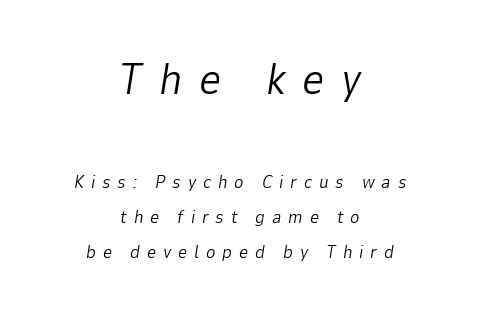
The weight tops out at a normal text grade. Students, observe: this is what heavily led, spacious text looks like. Posture: slanted. Visually, the top section dominates because its glyphs are scaled up. Varying glyph widths throughout — classic text-font behaviour. Horizontal alignment here is central, giving a formal, balanced look.
